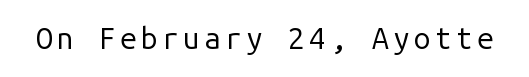
{"serif": "no", "italic": "no", "bold": "no", "weight": "regular", "width": "normal", "stroke_contrast": "low", "x_height": "medium", "monospaced": "yes", "underline": "no", "glyph_px": 30}
